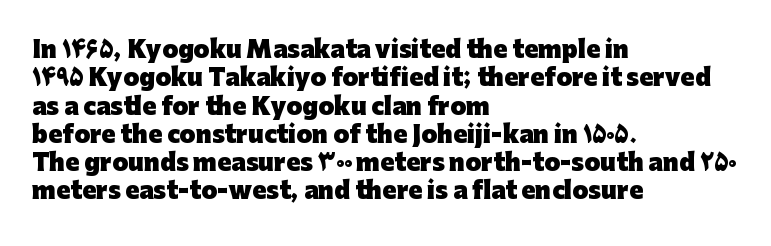
The image shows 23 px bold type, upright; set left-aligned, line spacing 1.23x, normal letter spacing, not underlined.
